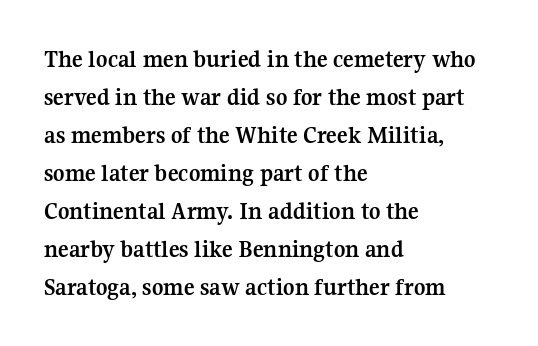
Q: Is the text bold? A: Yes.
Q: Is the text italic (slanted)? A: No, it is upright.
Q: Is the text underlined? A: No.
Q: How is the paragraph aligned? A: Left-aligned.
Q: Is the spacing between letters normal or unusually wide? A: Normal.
Q: Is the spacing between lines tight, normal or loose? A: Normal.
